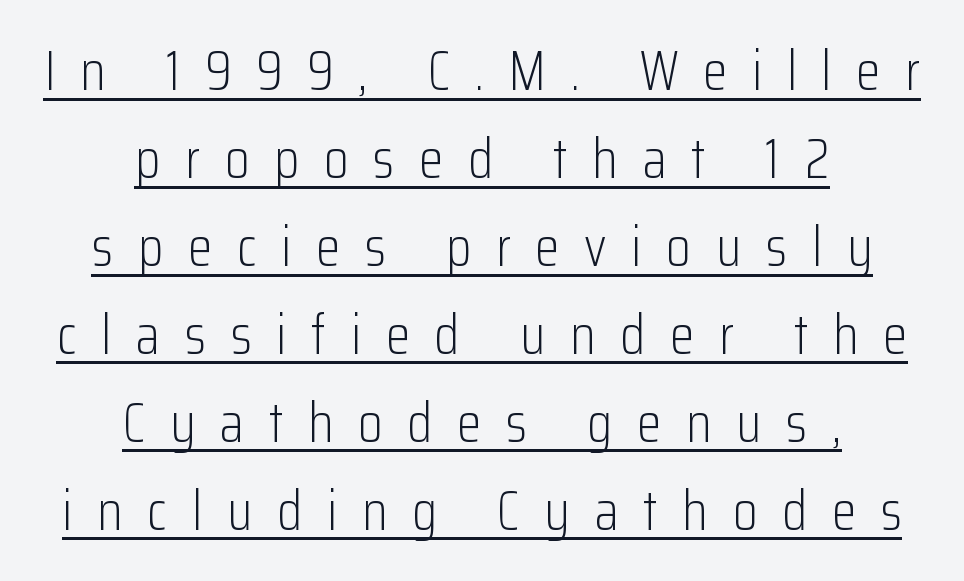
{"serif": "no", "italic": "no", "bold": "no", "weight": "light", "width": "condensed", "stroke_contrast": "low", "x_height": "medium", "monospaced": "no", "underline": "yes", "align": "center", "line_spacing": "normal", "line_spacing_ratio": 1.57, "letter_spacing": "wide", "letter_spacing_em": 0.44, "glyph_px": 56}
